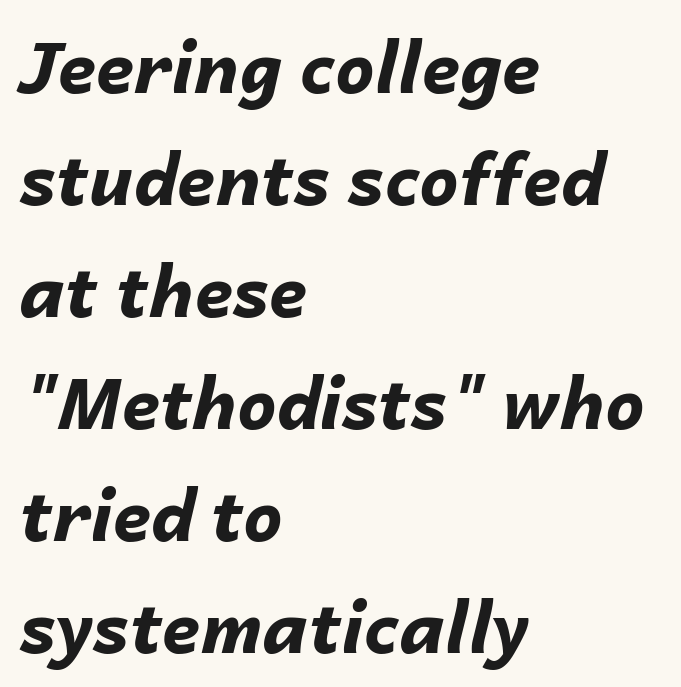
The image shows 70 px bold type, italic (leaning right); set left-aligned, normal line spacing (1.6x), normal letter spacing, not underlined; low stroke contrast and a medium x-height.
